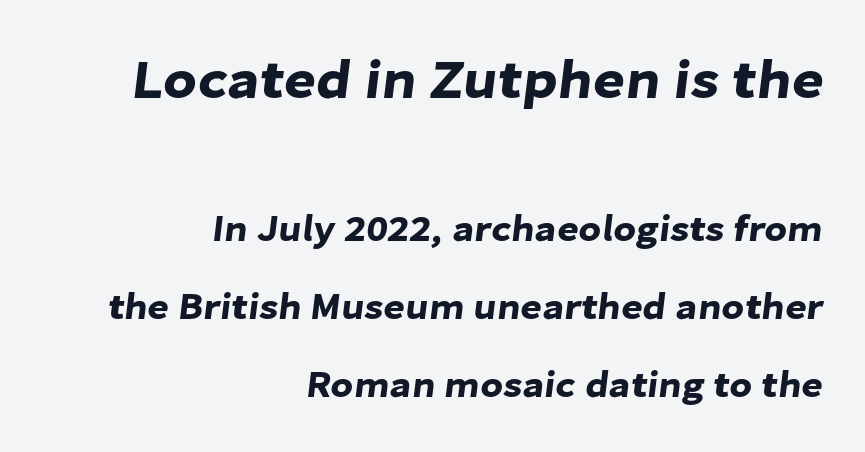
{"serif": "no", "width": "normal", "stroke_contrast": "low", "x_height": "medium", "monospaced": "no", "underline": "no", "align": "right", "line_spacing": "loose", "line_spacing_ratio": 2.12, "letter_spacing": "normal", "letter_spacing_em": 0.0, "larger_block": "first", "size_ratio": 1.49, "glyph_px": 55}
